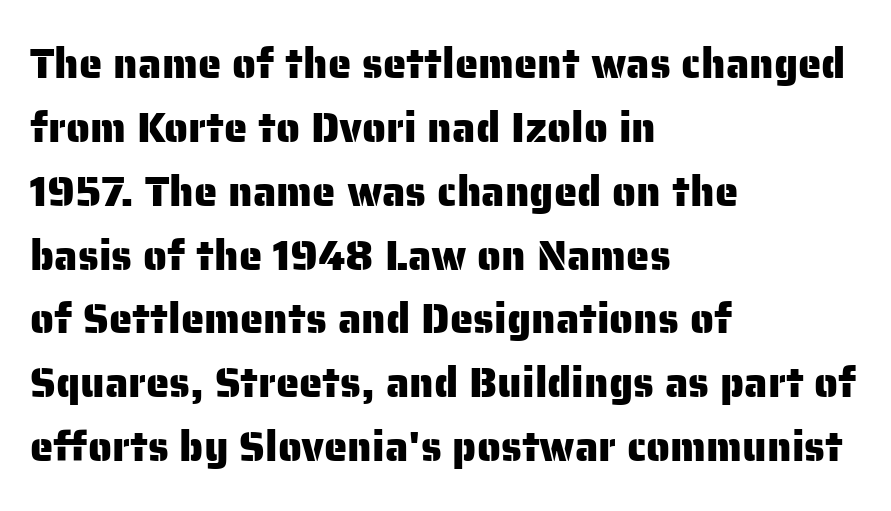
{"serif": "no", "italic": "no", "width": "normal", "stroke_contrast": "low", "x_height": "medium", "monospaced": "no", "underline": "no", "align": "left", "line_spacing": "normal", "line_spacing_ratio": 1.52, "letter_spacing": "normal", "letter_spacing_em": 0.0, "glyph_px": 42}
